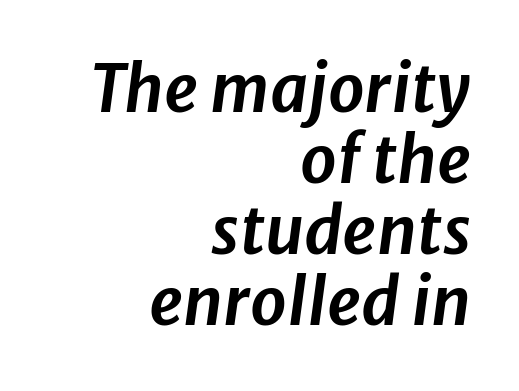
The image shows 65 px text type, italic (leaning right); set right-aligned, tight line spacing (1.09x), normal letter spacing, not underlined; low stroke contrast and a medium x-height.
